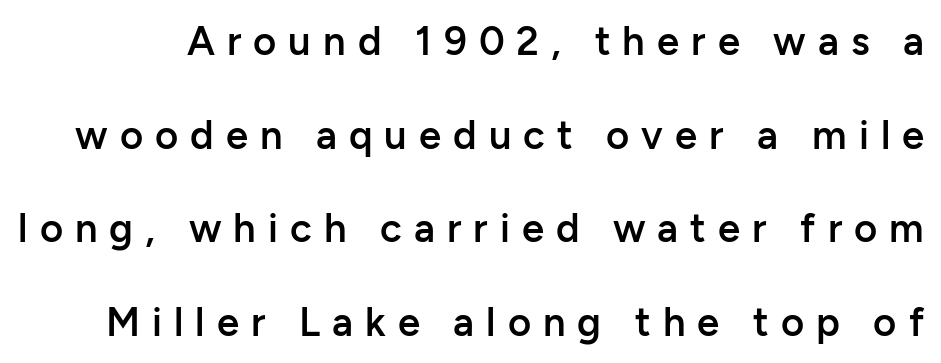
{"serif": "no", "italic": "no", "bold": "semi", "weight": "semibold", "width": "normal", "stroke_contrast": "low", "x_height": "medium", "monospaced": "no", "underline": "no", "line_spacing": "loose", "line_spacing_ratio": 2.34, "letter_spacing": "wide", "letter_spacing_em": 0.3, "glyph_px": 40}
